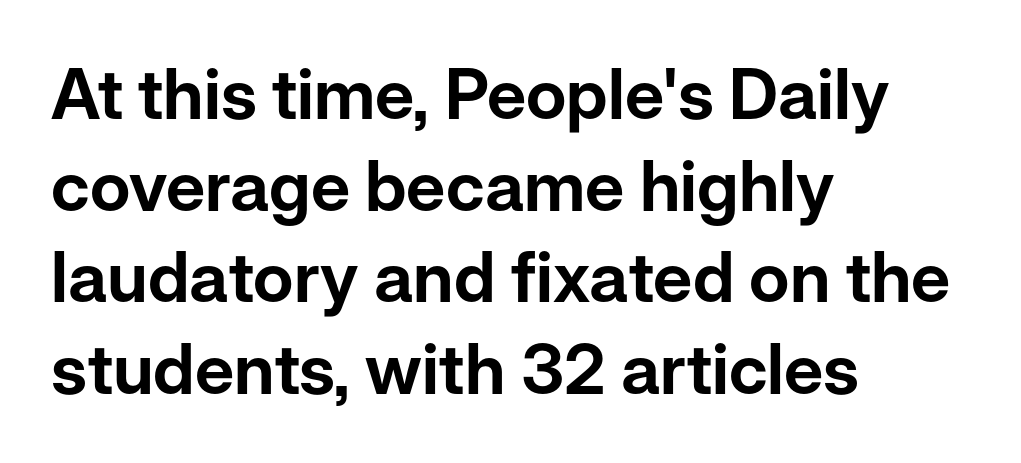
Q: Is the text italic (slanted)? A: No, it is upright.
Q: Is the typeface a serif or a sans-serif typeface? A: Sans-serif.
Q: Is the text underlined? A: No.
Q: How is the paragraph aligned? A: Left-aligned.
Q: Is the spacing between letters normal or unusually wide? A: Normal.
Q: Is the spacing between lines tight, normal or loose? A: Normal.
Q: Width (condensed, normal, or wide)? A: Normal.
Q: Stroke contrast? A: Low.
Q: x-height? A: Medium.
Q: Monospaced? A: No.
